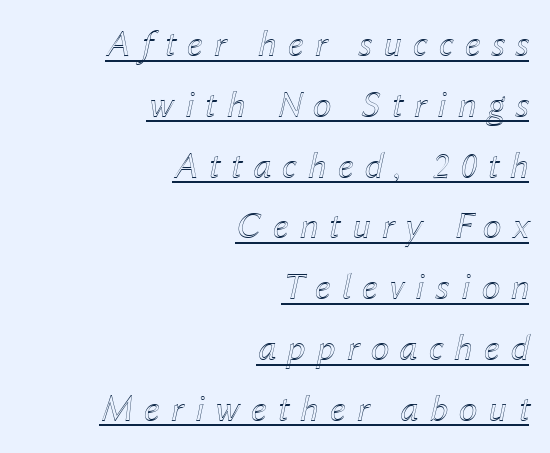
Evenly set lines give the paragraph a standard silhouette. A typographer would call this underscored text. The passage shown has open, widely tracked lettering throughout. These lines are set flush right with a ragged left edge. You can tell it's italic because the verticals aren't actually vertical.
